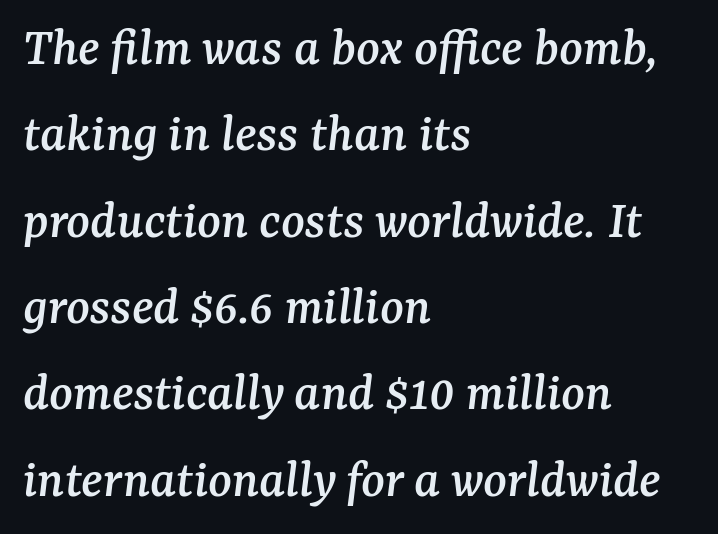
Q: Is the text italic (slanted)? A: Yes, it leans right by about 7 degrees.
Q: Is the typeface a serif or a sans-serif typeface? A: Serif.
Q: Is the text underlined? A: No.
Q: How is the paragraph aligned? A: Left-aligned.
Q: Is the spacing between letters normal or unusually wide? A: Normal.
Q: Is the spacing between lines tight, normal or loose? A: Normal.
Q: Width (condensed, normal, or wide)? A: Normal.
Q: Stroke contrast? A: Medium.
Q: x-height? A: Medium.
Q: Monospaced? A: No.
